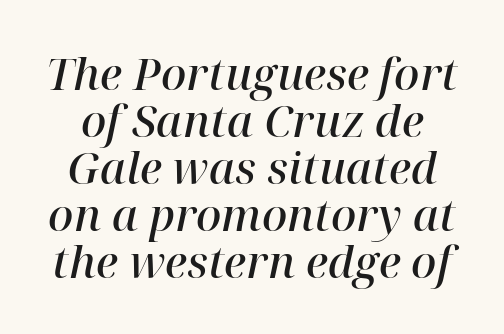
The image shows 44 px semibold serif type, italic (leaning right); set tight line spacing (1.07x), normal letter spacing, not underlined; high stroke contrast and a medium x-height.
